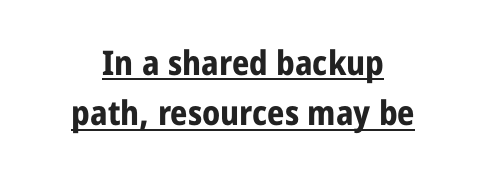
{"serif": "no", "italic": "no", "bold": "yes", "weight": "bold", "width": "normal", "stroke_contrast": "low", "x_height": "medium", "monospaced": "no", "underline": "yes", "line_spacing": "normal", "line_spacing_ratio": 1.48, "letter_spacing": "normal", "letter_spacing_em": 0.0, "glyph_px": 34}
